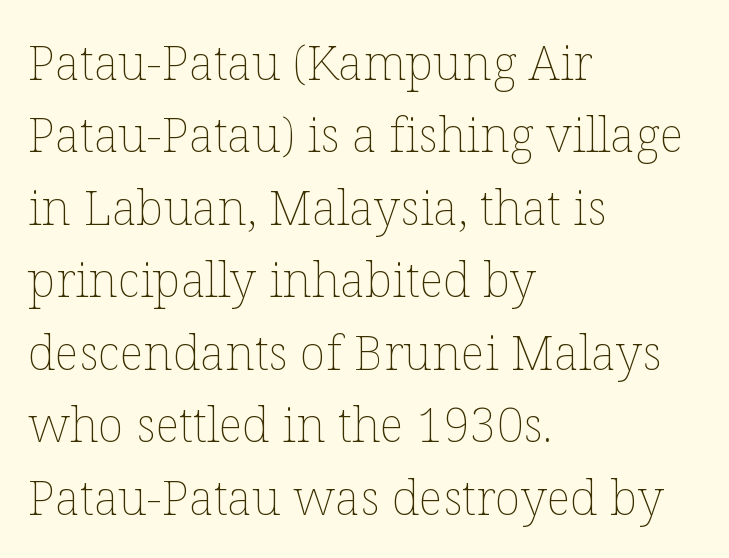
Q: Is the text bold? A: No.
Q: Is the text italic (slanted)? A: No, it is upright.
Q: Is the text underlined? A: No.
Q: How is the paragraph aligned? A: Left-aligned.
Q: Is the spacing between letters normal or unusually wide? A: Normal.
Q: Is the spacing between lines tight, normal or loose? A: Normal.
Q: Width (condensed, normal, or wide)? A: Normal.
Q: Stroke contrast? A: Low.
Q: x-height? A: Medium.
Q: Monospaced? A: No.
